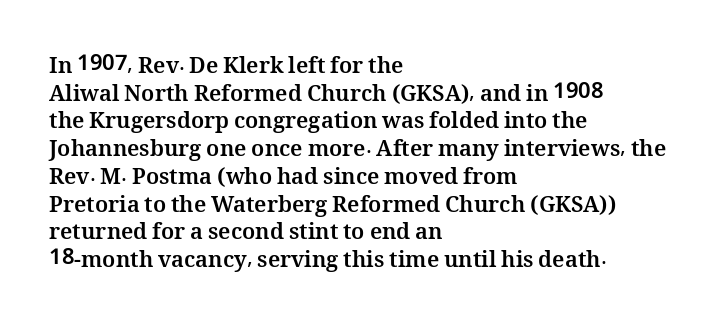
Q: Is the text bold? A: Yes.
Q: Is the text italic (slanted)? A: No, it is upright.
Q: Is the text underlined? A: No.
Q: How is the paragraph aligned? A: Left-aligned.
Q: Is the spacing between letters normal or unusually wide? A: Normal.
Q: Is the spacing between lines tight, normal or loose? A: Normal.
